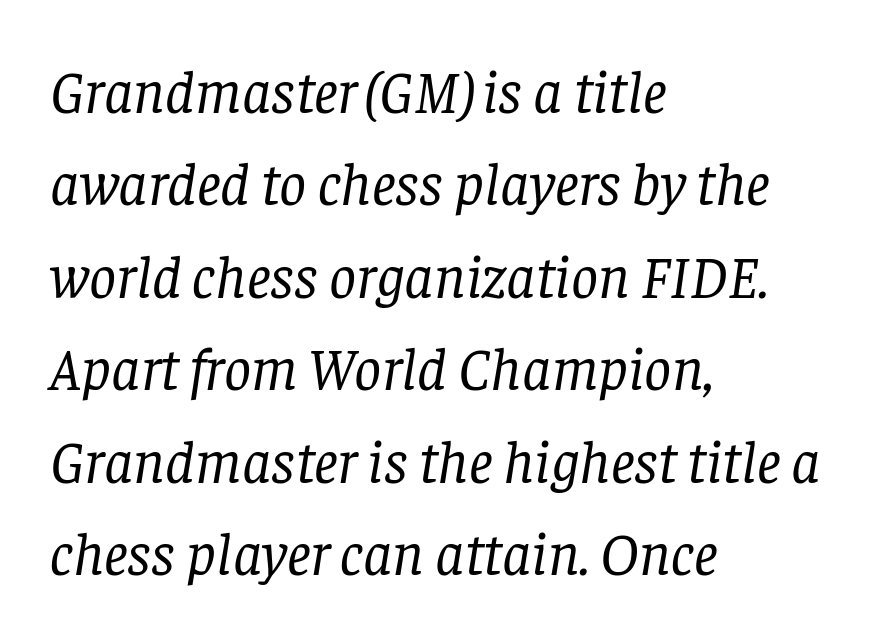
{"serif": "yes", "italic": "yes", "lean": "right", "slant_degrees": 8, "bold": "no", "weight": "regular", "width": "normal", "stroke_contrast": "low", "x_height": "large", "monospaced": "no", "underline": "no", "align": "left", "line_spacing": "normal", "line_spacing_ratio": 1.54, "letter_spacing": "normal", "letter_spacing_em": 0.0, "glyph_px": 60}
